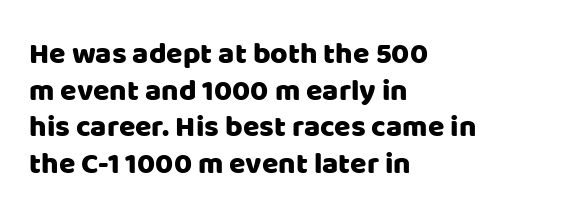
This rendering employs a face without finishing strokes, i.e., a sans-serif. A typesetter would call this proportional, since set widths differ per character. Ordinary non-slanted type is in use. Caption: multi-line text, flush left, ragged right.
